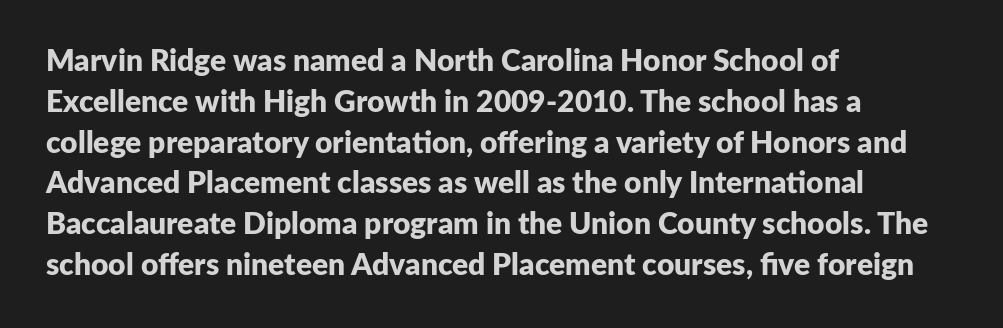
{"serif": "no", "italic": "no", "bold": "yes", "weight": "bold", "width": "normal", "stroke_contrast": "low", "x_height": "medium", "monospaced": "no", "underline": "no", "align": "left", "line_spacing": "normal", "line_spacing_ratio": 1.36, "letter_spacing": "normal", "letter_spacing_em": 0.0, "glyph_px": 30}
